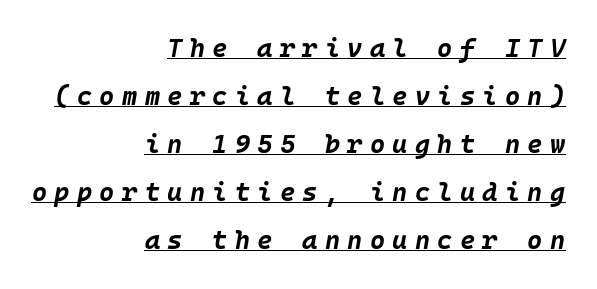
{"italic": "yes", "lean": "right", "slant_degrees": 10, "bold": "yes", "underline": "yes", "align": "right", "line_spacing_ratio": 1.85, "letter_spacing": "wide", "letter_spacing_em": 0.28, "glyph_px": 26}
